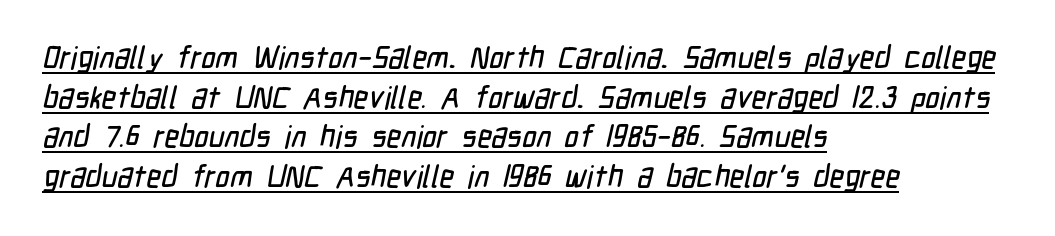
Q: Is the typeface a serif or a sans-serif typeface? A: Sans-serif.
Q: Is the text underlined? A: Yes.
Q: How is the paragraph aligned? A: Left-aligned.
Q: Is the spacing between letters normal or unusually wide? A: Normal.
Q: Is the spacing between lines tight, normal or loose? A: Normal.
Q: Width (condensed, normal, or wide)? A: Condensed.
Q: Stroke contrast? A: Low.
Q: x-height? A: Medium.
Q: Monospaced? A: No.
